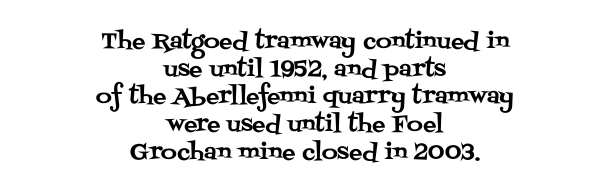
Q: Is the text italic (slanted)? A: No, it is upright.
Q: Is the text underlined? A: No.
Q: How is the paragraph aligned? A: Centered.
Q: Is the spacing between letters normal or unusually wide? A: Normal.
Q: Is the spacing between lines tight, normal or loose? A: Normal.
